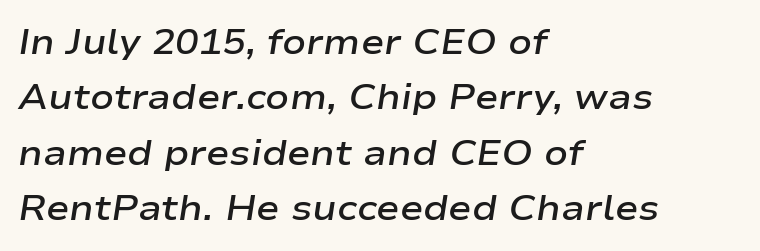
The image shows 35 px semibold, wide type, italic (leaning right); set left-aligned, normal line spacing (1.58x), normal letter spacing, not underlined; low stroke contrast and a medium x-height.
